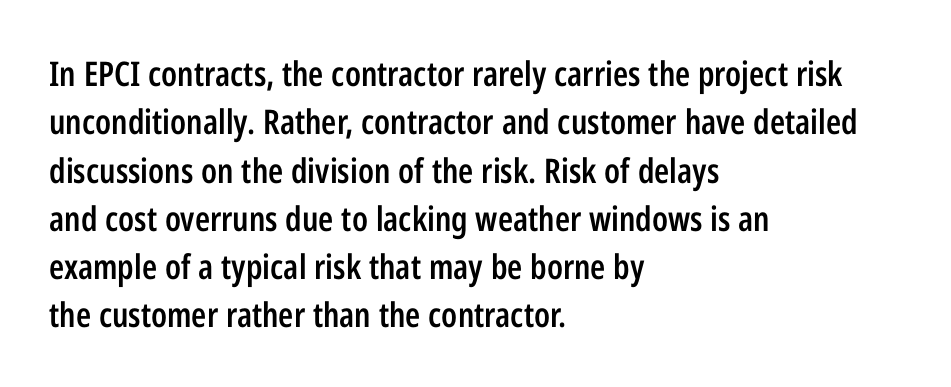
The image shows 34 px semibold, condensed sans-serif type, upright; set left-aligned, normal line spacing (1.42x), normal letter spacing, not underlined; low stroke contrast and a medium x-height.
